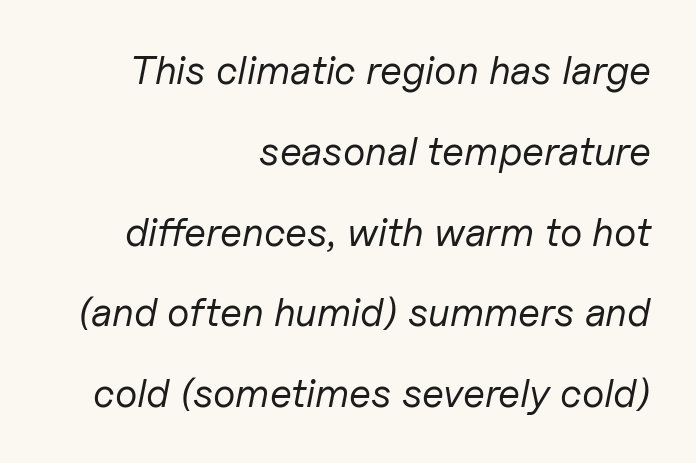
The image shows 40 px regular-weight type, italic (leaning right); set right-aligned, loose line spacing (2.02x), normal letter spacing, not underlined; low stroke contrast and a medium x-height.
